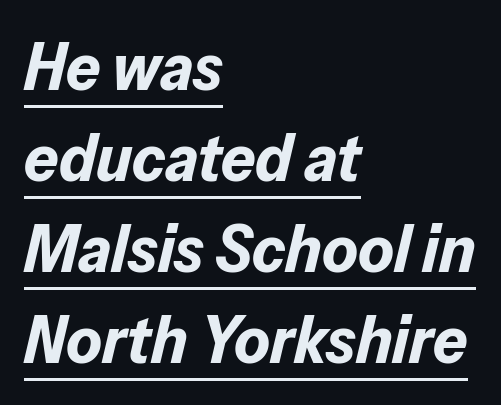
{"italic": "yes", "lean": "right", "slant_degrees": 13, "bold": "yes", "weight": "bold", "width": "normal", "stroke_contrast": "low", "x_height": "medium", "monospaced": "no", "underline": "yes", "align": "left", "line_spacing": "normal", "line_spacing_ratio": 1.34, "letter_spacing": "normal", "letter_spacing_em": 0.0, "glyph_px": 68}
